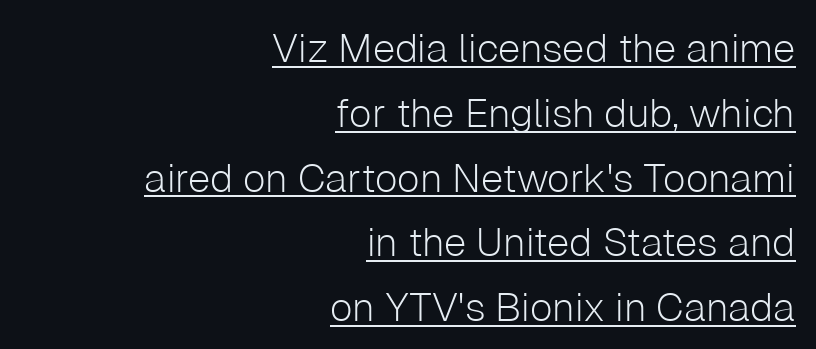
The image shows 40 px light sans-serif type, upright; set right-aligned, normal line spacing (1.62x), normal letter spacing, underlined; low stroke contrast and a medium x-height.
